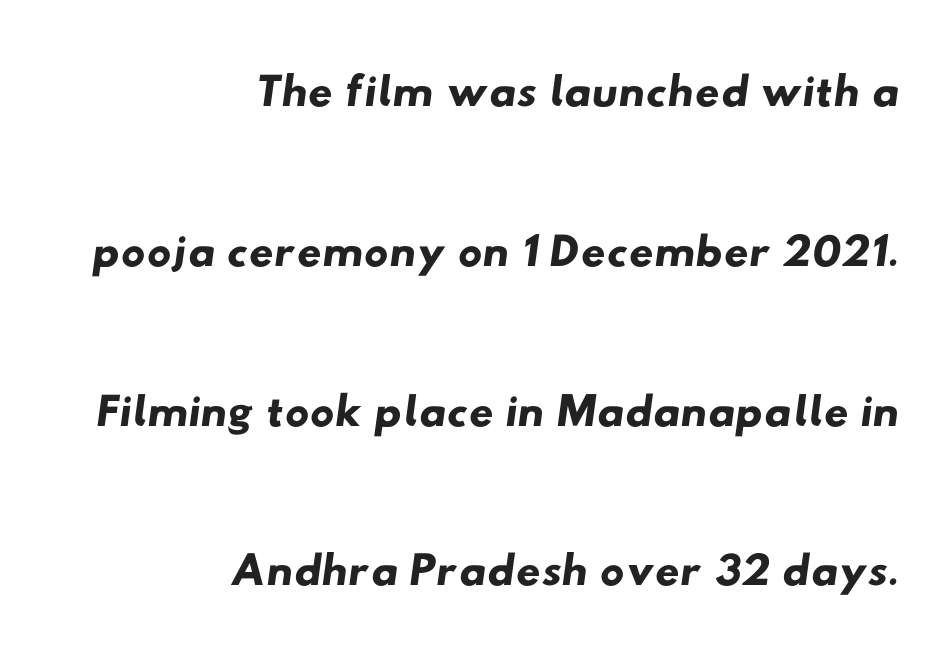
{"serif": "no", "width": "wide", "stroke_contrast": "low", "x_height": "small", "monospaced": "no", "underline": "no", "align": "right", "line_spacing": "loose", "line_spacing_ratio": 2.35, "letter_spacing": "normal", "letter_spacing_em": 0.0, "glyph_px": 68}
